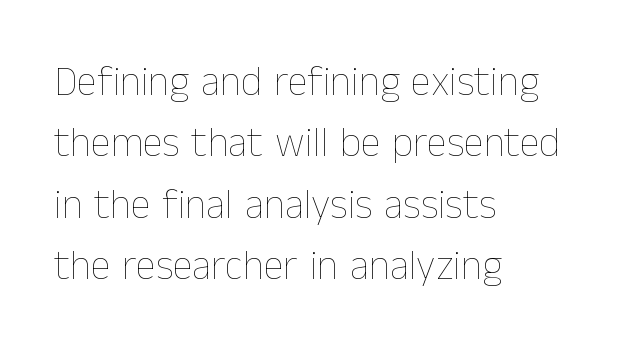
Q: Is the text bold? A: No.
Q: Is the text italic (slanted)? A: No, it is upright.
Q: Is the text underlined? A: No.
Q: How is the paragraph aligned? A: Left-aligned.
Q: Is the spacing between letters normal or unusually wide? A: Normal.
Q: Is the spacing between lines tight, normal or loose? A: Normal.
Q: Width (condensed, normal, or wide)? A: Normal.
Q: Stroke contrast? A: Low.
Q: x-height? A: Medium.
Q: Monospaced? A: No.
